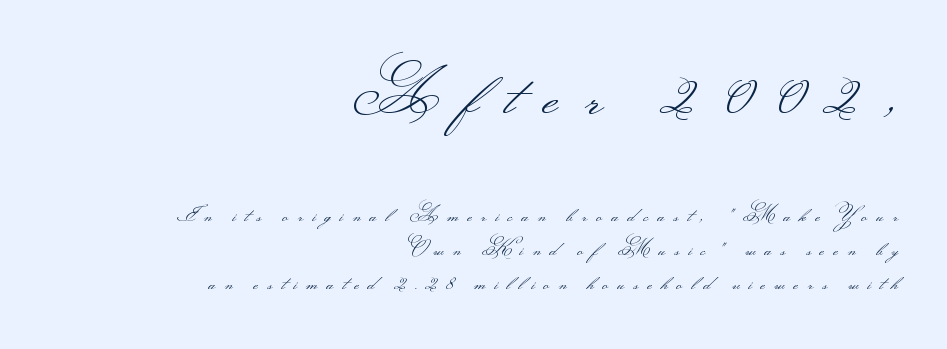
{"serif": "no", "bold": "no", "weight": "light", "width": "wide", "stroke_contrast": "medium", "monospaced": "no", "underline": "no", "align": "right", "line_spacing": "normal", "line_spacing_ratio": 1.7, "letter_spacing": "wide", "letter_spacing_em": 0.44, "larger_block": "first", "size_ratio": 3.05, "glyph_px": 61}
